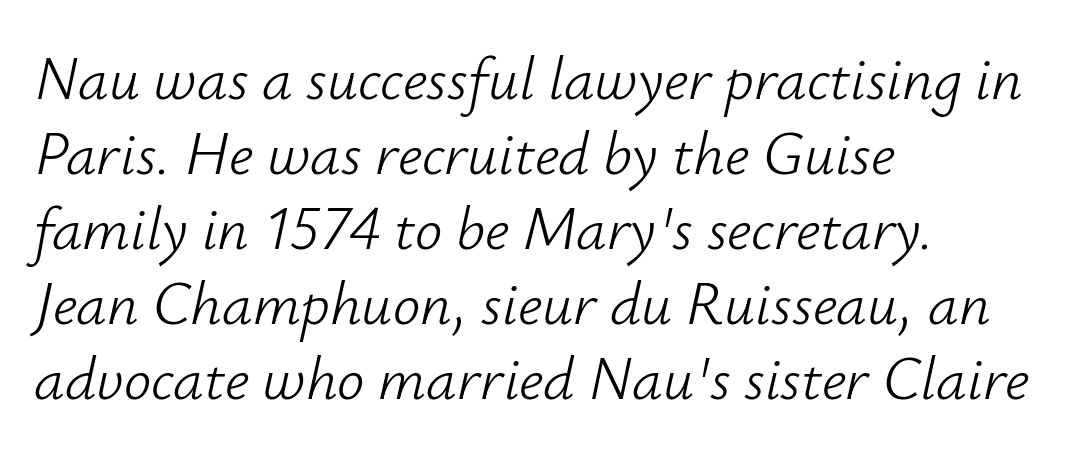
{"italic": "yes", "lean": "right", "slant_degrees": 12, "bold": "no", "weight": "light", "width": "normal", "stroke_contrast": "low", "x_height": "small", "monospaced": "no", "underline": "no", "align": "left", "line_spacing_ratio": 1.23, "letter_spacing": "normal", "letter_spacing_em": 0.0, "glyph_px": 61}
